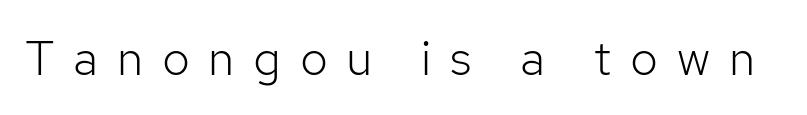
{"serif": "no", "italic": "no", "bold": "no", "weight": "light", "width": "normal", "stroke_contrast": "low", "x_height": "medium", "monospaced": "no", "underline": "no", "letter_spacing": "wide", "letter_spacing_em": 0.38, "glyph_px": 49}
